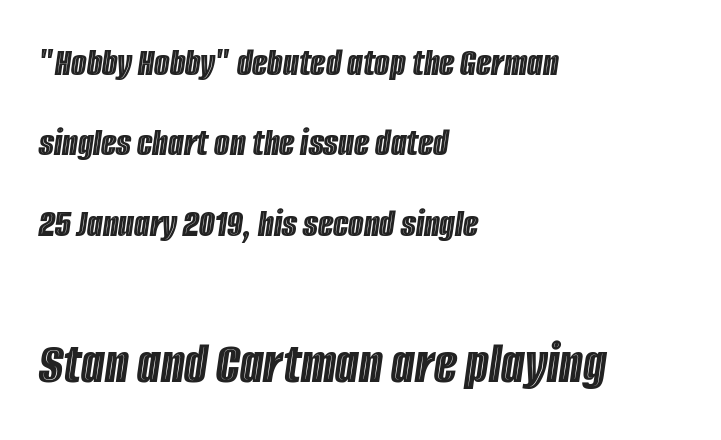
Q: Is the text italic (slanted)? A: Yes, it leans right by about 8 degrees.
Q: Is the text underlined? A: No.
Q: How is the paragraph aligned? A: Left-aligned.
Q: Is the spacing between letters normal or unusually wide? A: Normal.
Q: Is the spacing between lines tight, normal or loose? A: Loose.
Q: Which block of text is set in a larger size, the first (top) or the second (bottom)? A: The second (bottom) one.
Q: Width (condensed, normal, or wide)? A: Condensed.
Q: x-height? A: Large.
Q: Monospaced? A: No.
